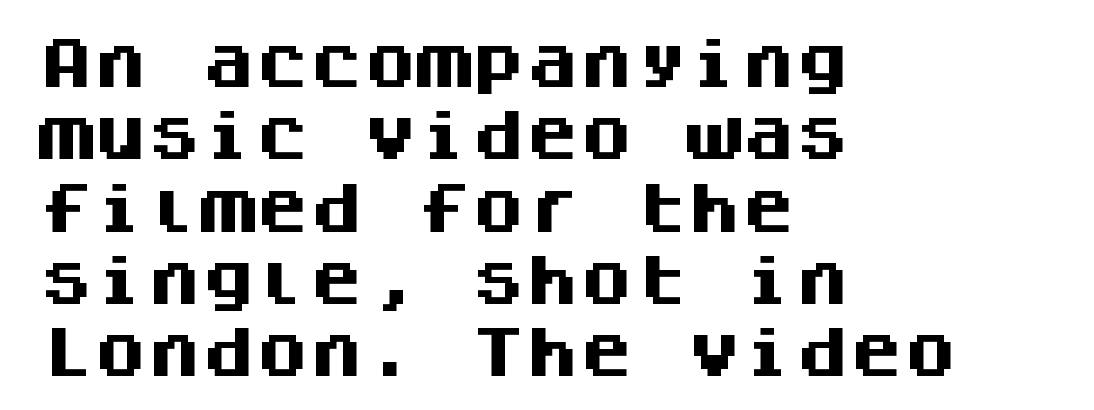
Ascenders rise straight up at ninety degrees. A sans-serif font was chosen for this passage. Each glyph is drawn with heavy, bold strokes. Just letters on the line, the space beneath them empty.
